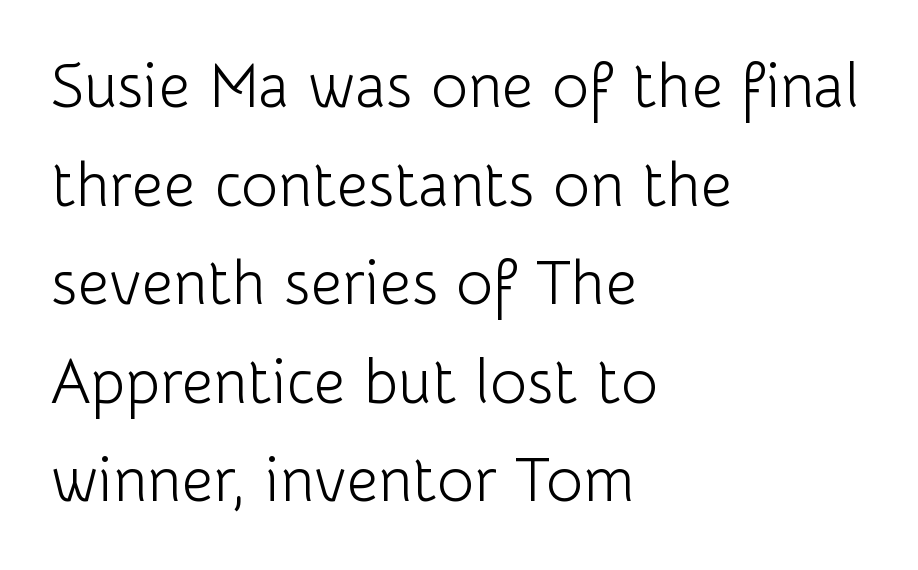
{"serif": "no", "italic": "no", "bold": "no", "weight": "light", "width": "normal", "stroke_contrast": "low", "x_height": "medium", "monospaced": "no", "underline": "no", "align": "left", "line_spacing": "normal", "line_spacing_ratio": 1.59, "letter_spacing": "normal", "letter_spacing_em": 0.0, "glyph_px": 62}
